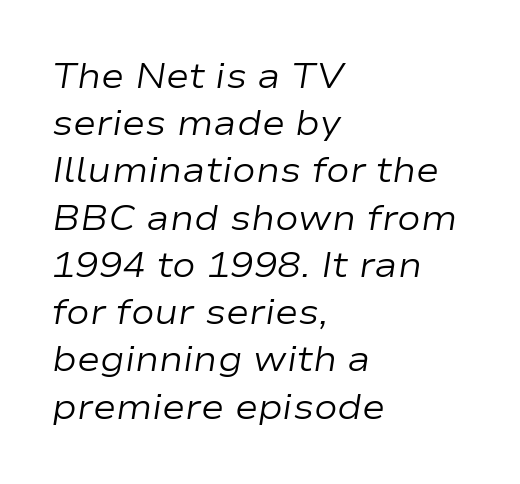
The image shows 35 px regular-weight, wide type, italic (leaning right); set left-aligned, normal line spacing (1.35x), normal letter spacing, not underlined; low stroke contrast and a medium x-height.
